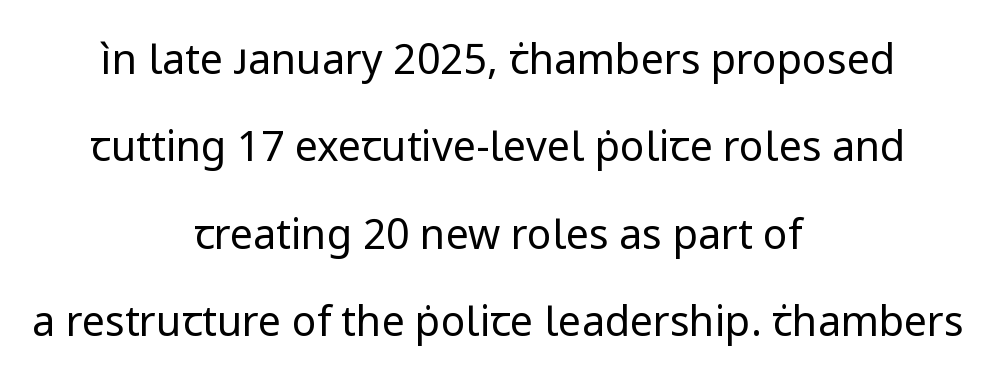
Q: Is the text bold? A: No.
Q: Is the text italic (slanted)? A: No, it is upright.
Q: Is the typeface a serif or a sans-serif typeface? A: Sans-serif.
Q: Is the text underlined? A: No.
Q: How is the paragraph aligned? A: Centered.
Q: Is the spacing between letters normal or unusually wide? A: Normal.
Q: Is the spacing between lines tight, normal or loose? A: Loose.
Q: Width (condensed, normal, or wide)? A: Normal.
Q: Stroke contrast? A: Low.
Q: x-height? A: Medium.
Q: Monospaced? A: No.
